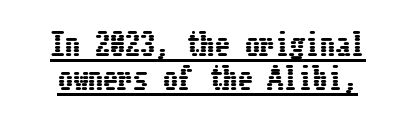
This is underlined copy, the kind a proofreader might mark for attention. You can tell it's not italic because the verticals are truly vertical. Students, note that the glyphs here touch the page at normal intervals. How would I describe the line gaps? Narrow and economical.
